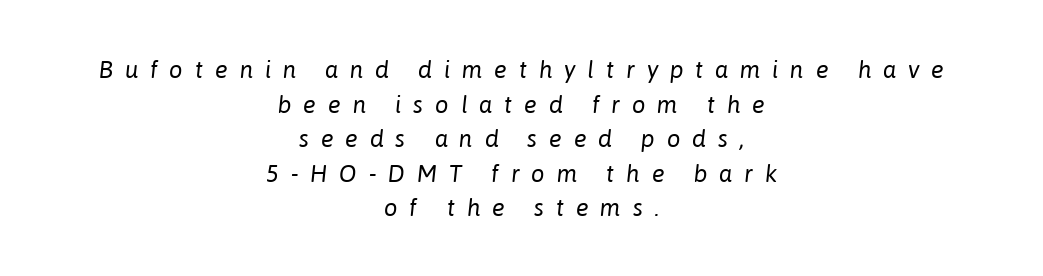
In terms of letterspacing, this is a distinctly airy, spread setting. The text carries the slant typical of an italic or oblique font. What's the leading like? Ordinary, nothing unusual. Weight: not bold — regular or lighter. Alignment: centered. Only glyphs here, with clear space below each row.
